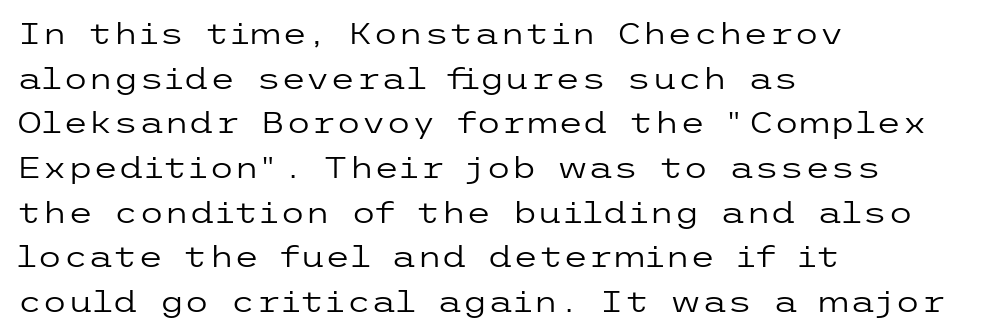
Q: Is the text bold? A: No.
Q: Is the text italic (slanted)? A: No, it is upright.
Q: Is the typeface a serif or a sans-serif typeface? A: Sans-serif.
Q: Is the text underlined? A: No.
Q: How is the paragraph aligned? A: Left-aligned.
Q: Is the spacing between letters normal or unusually wide? A: Normal.
Q: Is the spacing between lines tight, normal or loose? A: Normal.
Q: Width (condensed, normal, or wide)? A: Wide.
Q: Stroke contrast? A: Low.
Q: x-height? A: Medium.
